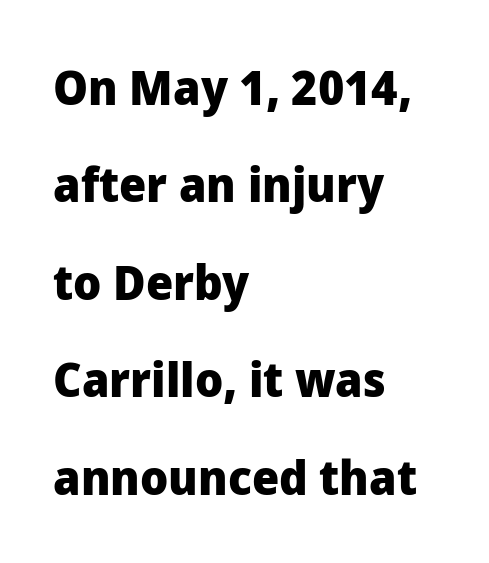
{"serif": "no", "italic": "no", "bold": "yes", "weight": "heavy", "width": "normal", "stroke_contrast": "low", "x_height": "medium", "monospaced": "no", "underline": "no", "align": "left", "line_spacing": "loose", "line_spacing_ratio": 2.03, "letter_spacing": "normal", "letter_spacing_em": 0.0, "glyph_px": 48}
